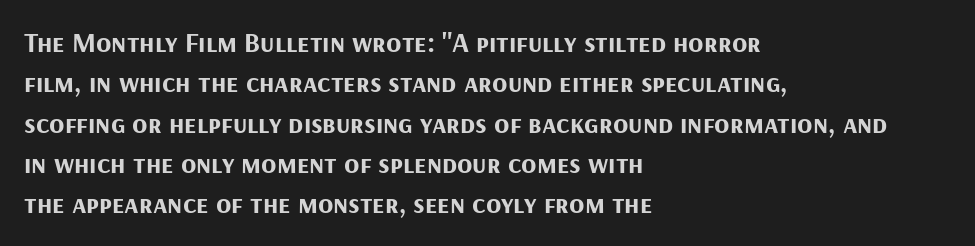
Q: Is the text bold? A: Yes.
Q: Is the text italic (slanted)? A: No, it is upright.
Q: Is the typeface a serif or a sans-serif typeface? A: Sans-serif.
Q: Is the text underlined? A: No.
Q: How is the paragraph aligned? A: Left-aligned.
Q: Is the spacing between letters normal or unusually wide? A: Normal.
Q: Is the spacing between lines tight, normal or loose? A: Normal.
Q: Width (condensed, normal, or wide)? A: Normal.
Q: Stroke contrast? A: Medium.
Q: x-height? A: Medium.
Q: Monospaced? A: No.
